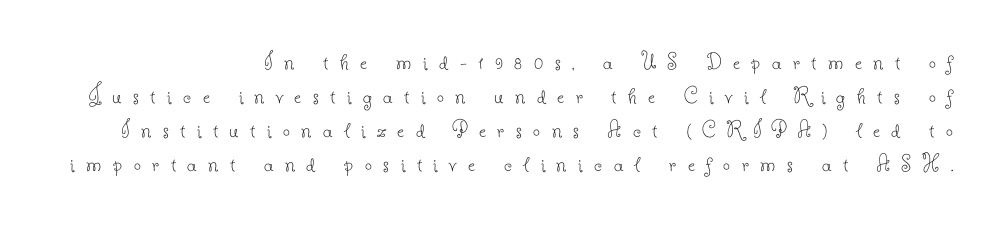
Q: Is the text bold? A: No.
Q: Is the text italic (slanted)? A: No, it is upright.
Q: Is the text underlined? A: No.
Q: How is the paragraph aligned? A: Right-aligned.
Q: Is the spacing between letters normal or unusually wide? A: Unusually wide.
Q: Is the spacing between lines tight, normal or loose? A: Normal.
